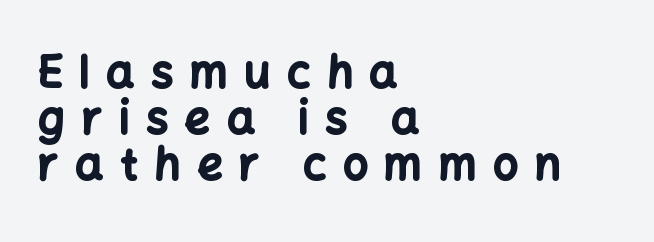
{"serif": "no", "italic": "no", "bold": "yes", "weight": "bold", "width": "normal", "stroke_contrast": "low", "x_height": "medium", "monospaced": "no", "underline": "no", "align": "left", "line_spacing": "tight", "line_spacing_ratio": 1.04, "letter_spacing": "wide", "letter_spacing_em": 0.38, "glyph_px": 44}
